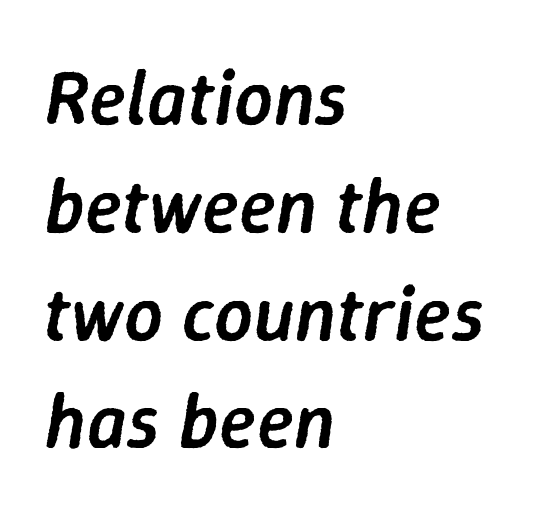
Q: Is the text bold? A: Semi-bold.
Q: Is the text italic (slanted)? A: Yes, it leans right by about 9 degrees.
Q: Is the text underlined? A: No.
Q: How is the paragraph aligned? A: Left-aligned.
Q: Is the spacing between letters normal or unusually wide? A: Normal.
Q: Is the spacing between lines tight, normal or loose? A: Normal.
Q: Width (condensed, normal, or wide)? A: Normal.
Q: Stroke contrast? A: Low.
Q: x-height? A: Medium.
Q: Monospaced? A: No.
